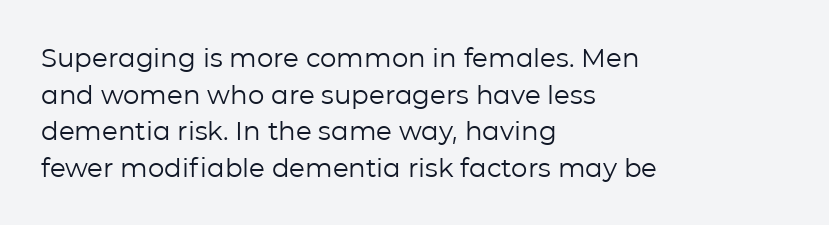
Q: Is the text bold? A: No.
Q: Is the text italic (slanted)? A: No, it is upright.
Q: Is the text underlined? A: No.
Q: How is the paragraph aligned? A: Left-aligned.
Q: Is the spacing between letters normal or unusually wide? A: Normal.
Q: Is the spacing between lines tight, normal or loose? A: Normal.
